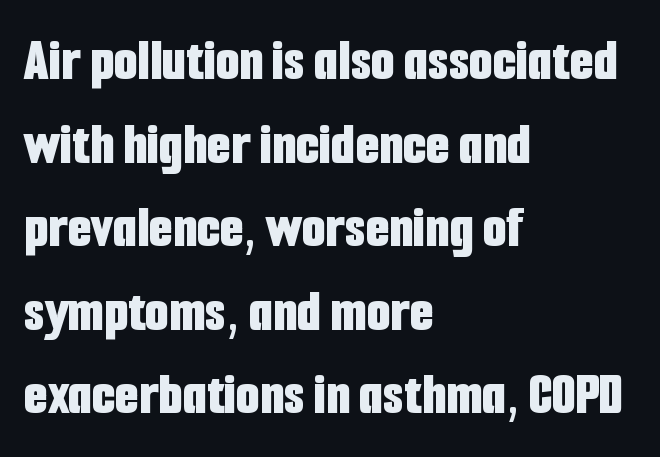
Q: Is the text bold? A: Yes.
Q: Is the text italic (slanted)? A: No, it is upright.
Q: Is the typeface a serif or a sans-serif typeface? A: Sans-serif.
Q: Is the text underlined? A: No.
Q: How is the paragraph aligned? A: Left-aligned.
Q: Is the spacing between letters normal or unusually wide? A: Normal.
Q: Is the spacing between lines tight, normal or loose? A: Normal.
Q: Width (condensed, normal, or wide)? A: Condensed.
Q: Stroke contrast? A: Low.
Q: x-height? A: Medium.
Q: Monospaced? A: No.
